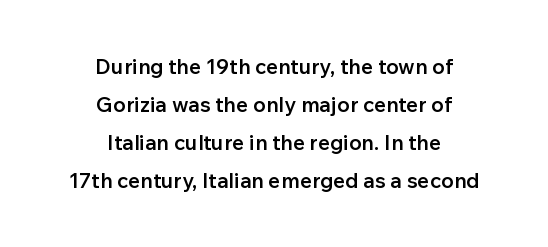
{"italic": "no", "bold": "semi", "underline": "no", "align": "center", "line_spacing_ratio": 1.81, "letter_spacing": "normal", "letter_spacing_em": 0.0, "glyph_px": 21}
